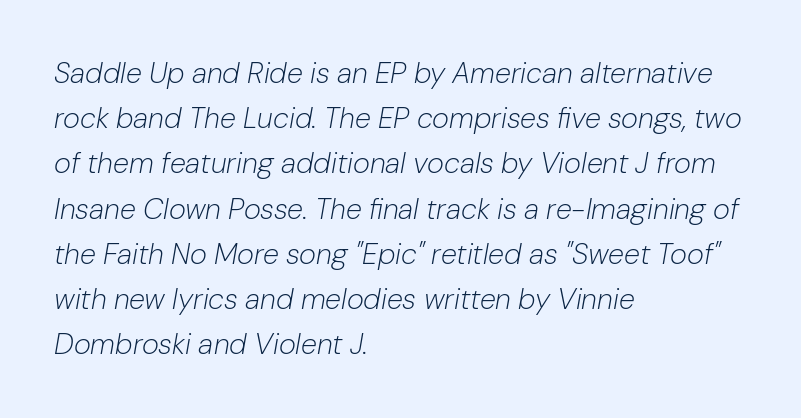
Q: Is the text bold? A: No.
Q: Is the text italic (slanted)? A: Yes, it leans right by about 10 degrees.
Q: Is the text underlined? A: No.
Q: How is the paragraph aligned? A: Left-aligned.
Q: Is the spacing between letters normal or unusually wide? A: Normal.
Q: Is the spacing between lines tight, normal or loose? A: Normal.
Q: Width (condensed, normal, or wide)? A: Normal.
Q: Stroke contrast? A: Low.
Q: x-height? A: Medium.
Q: Monospaced? A: No.
